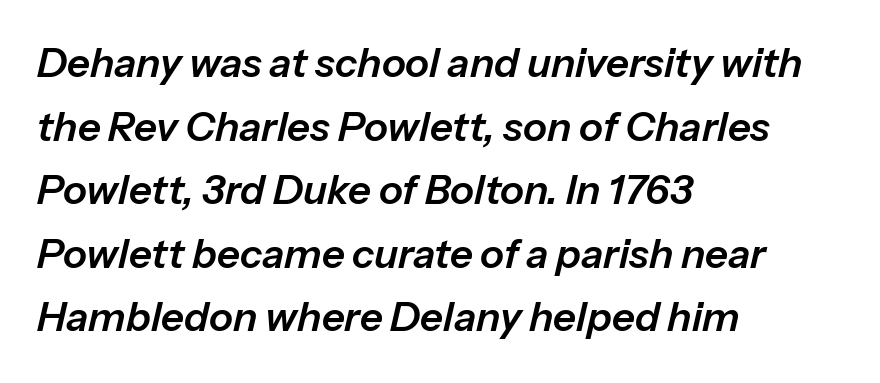
{"italic": "yes", "lean": "right", "slant_degrees": 13, "width": "normal", "stroke_contrast": "low", "x_height": "medium", "monospaced": "no", "underline": "no", "align": "left", "line_spacing": "normal", "line_spacing_ratio": 1.59, "letter_spacing": "normal", "letter_spacing_em": 0.0, "glyph_px": 40}
